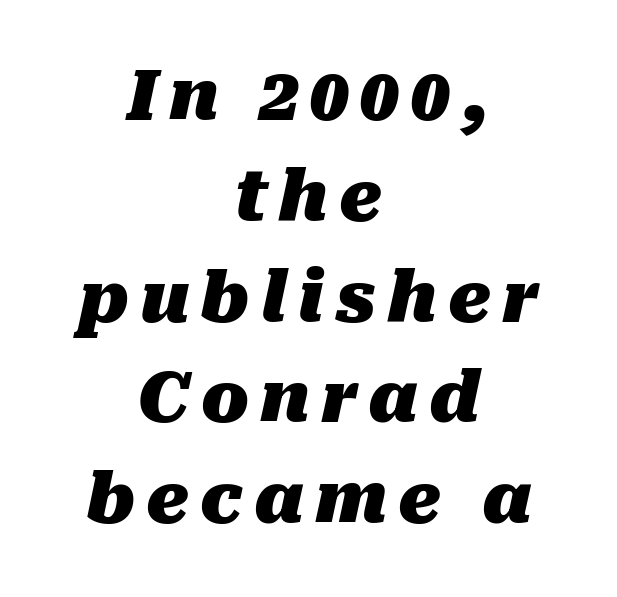
The image shows 70 px heavy type, italic (leaning right); set centered, normal line spacing (1.44x), not underlined; medium stroke contrast and a medium x-height.
